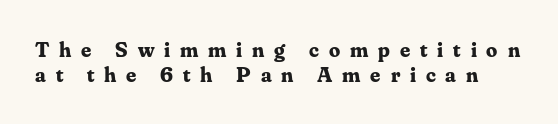
Q: Is the text bold? A: Yes.
Q: Is the text italic (slanted)? A: No, it is upright.
Q: Is the text underlined? A: No.
Q: Is the spacing between letters normal or unusually wide? A: Unusually wide.
Q: Is the spacing between lines tight, normal or loose? A: Tight.
